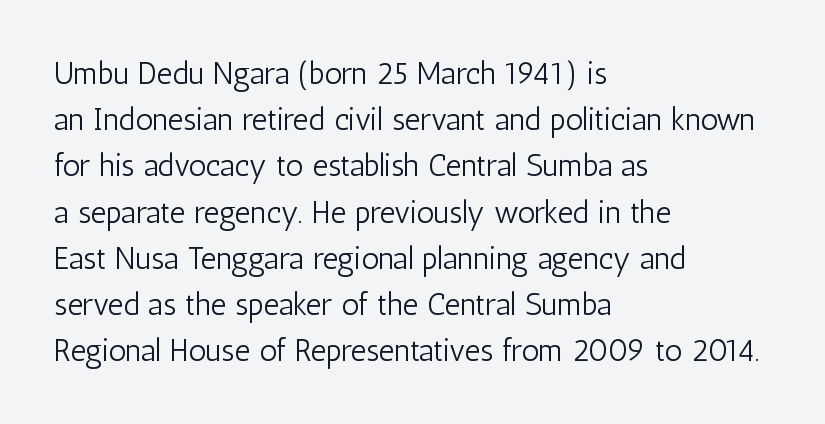
The image shows 31 px light, condensed sans-serif type, upright; set left-aligned, normal line spacing (1.49x), normal letter spacing, not underlined; low stroke contrast and a medium x-height.
